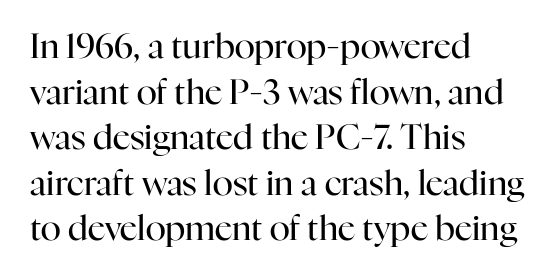
Spacing between characters is what you'd get straight out of the box. The passage is arranged the way most books set body copy — flush left. The rendering shows small feet on the letterforms — a serif design. Varying glyph widths throughout — classic text-font behaviour. Stroke mass is kept to a normal reading level or below. Unmarked baselines from the first word to the last.
